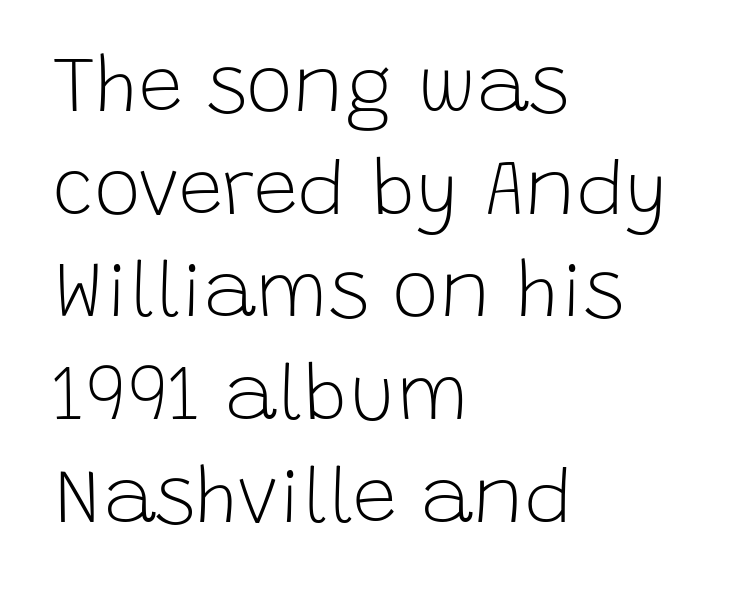
The image shows 79 px light sans-serif type, upright; set left-aligned, normal line spacing (1.3x), normal letter spacing, not underlined; low stroke contrast and a large x-height.
